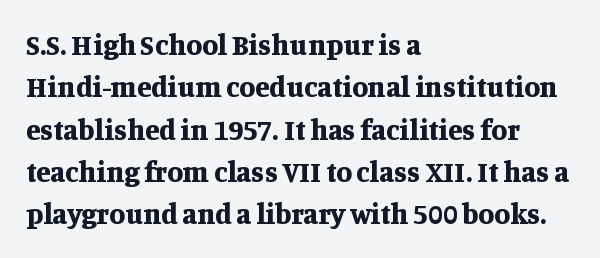
The words here are not underlined. I'd call this a serif setting — the letters wear small feet. What weight is shown? A full bold with thick strokes. Character widths vary here, with narrow letters taking less room than wide ones. Leading matches the norm, producing a regular column.
